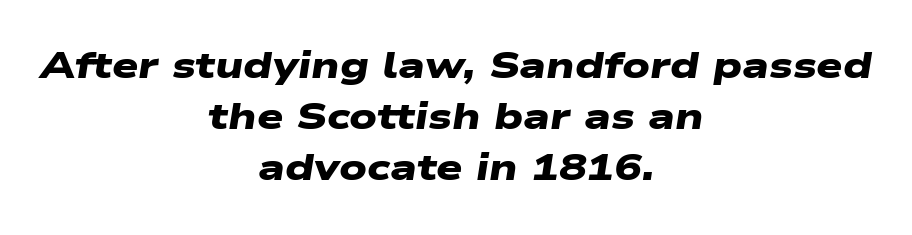
Q: Is the text bold? A: Yes.
Q: Is the typeface a serif or a sans-serif typeface? A: Sans-serif.
Q: Is the text underlined? A: No.
Q: How is the paragraph aligned? A: Centered.
Q: Is the spacing between letters normal or unusually wide? A: Normal.
Q: Is the spacing between lines tight, normal or loose? A: Normal.
Q: Width (condensed, normal, or wide)? A: Wide.
Q: Stroke contrast? A: Low.
Q: x-height? A: Medium.
Q: Monospaced? A: No.
